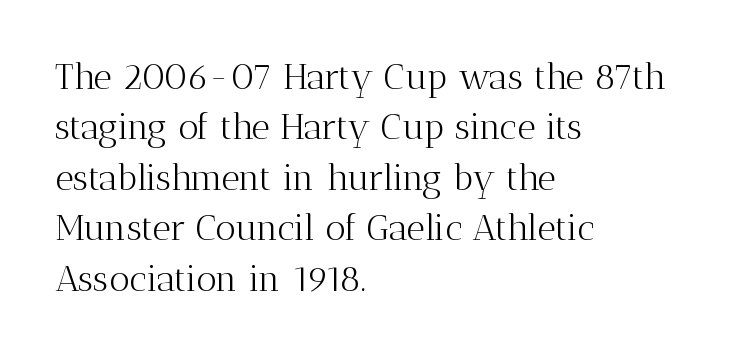
{"serif": "yes", "italic": "no", "bold": "no", "weight": "light", "width": "normal", "stroke_contrast": "medium", "x_height": "medium", "monospaced": "no", "underline": "no", "align": "left", "line_spacing": "normal", "line_spacing_ratio": 1.4, "letter_spacing": "normal", "letter_spacing_em": 0.0, "glyph_px": 36}
